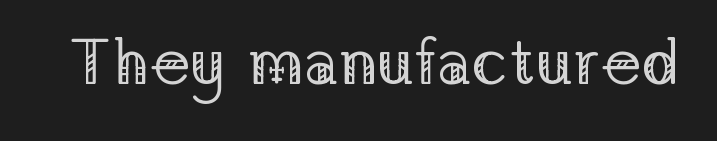
{"serif": "yes", "italic": "no", "bold": "no", "weight": "regular", "width": "normal", "stroke_contrast": "low", "x_height": "medium", "monospaced": "no", "underline": "no", "letter_spacing": "normal", "letter_spacing_em": 0.0, "glyph_px": 64}
